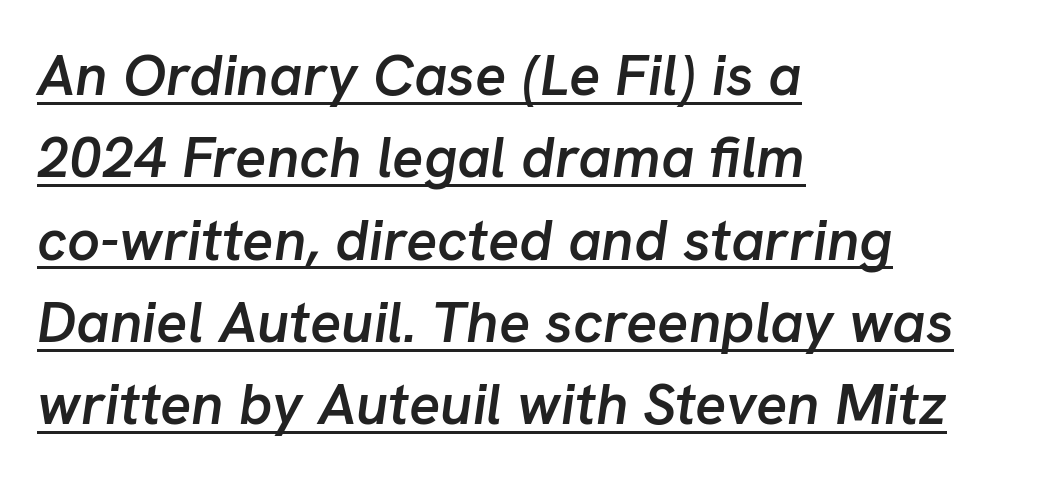
Q: Is the text bold? A: Semi-bold.
Q: Is the text italic (slanted)? A: Yes, it leans right by about 8 degrees.
Q: Is the text underlined? A: Yes.
Q: How is the paragraph aligned? A: Left-aligned.
Q: Is the spacing between letters normal or unusually wide? A: Normal.
Q: Is the spacing between lines tight, normal or loose? A: Normal.
Q: Width (condensed, normal, or wide)? A: Normal.
Q: Stroke contrast? A: Low.
Q: x-height? A: Medium.
Q: Monospaced? A: No.
